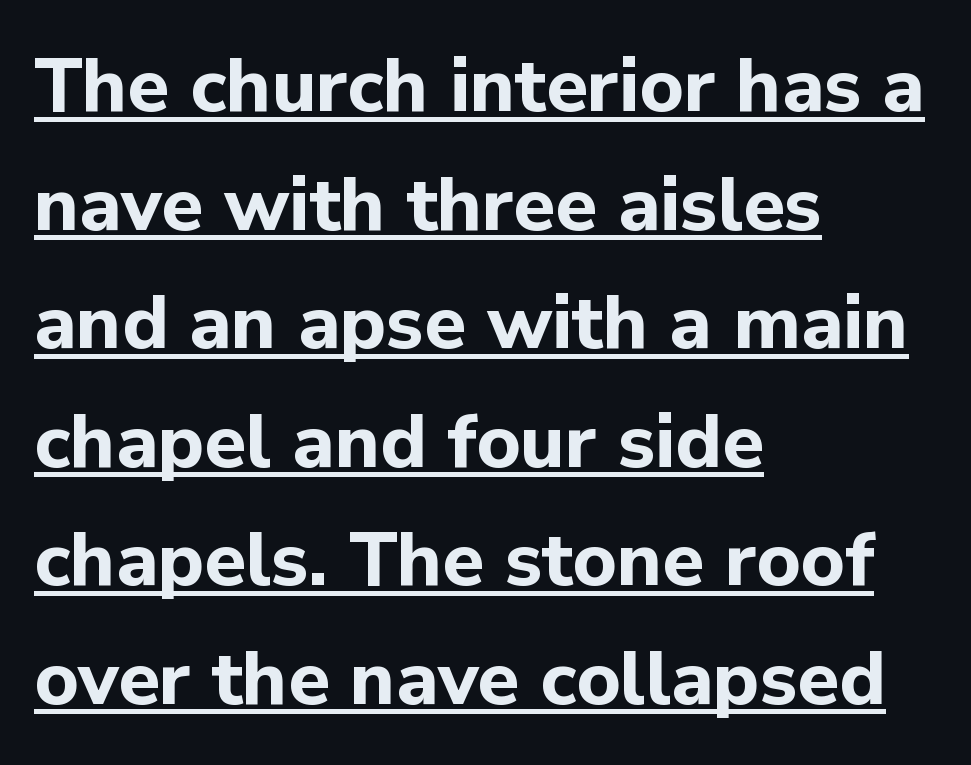
This sample uses plain, unmodified letter spacing. Each line starts at the same left margin while the right side varies. The passage shown is underscored from start to finish. Each letter keeps its own natural width here, so spacing adapts to shape. Each letter's strokes conclude bluntly, with no projecting serifs. Regular leading.
